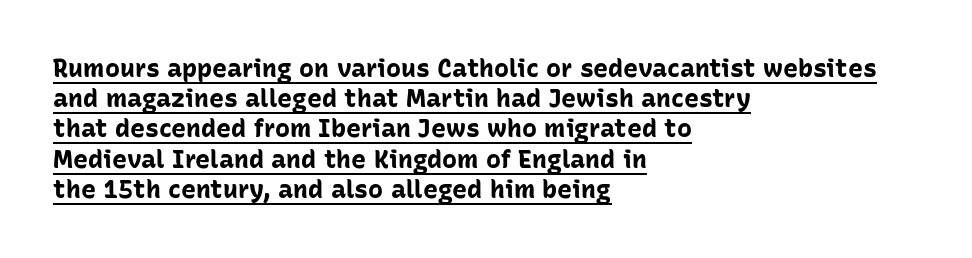
Q: Is the text bold? A: Yes.
Q: Is the text italic (slanted)? A: No, it is upright.
Q: Is the text underlined? A: Yes.
Q: How is the paragraph aligned? A: Left-aligned.
Q: Is the spacing between letters normal or unusually wide? A: Normal.
